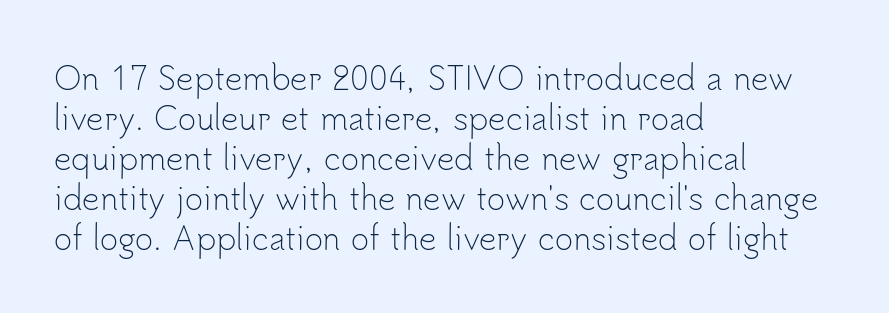
Q: Is the text bold? A: No.
Q: Is the text italic (slanted)? A: No, it is upright.
Q: Is the typeface a serif or a sans-serif typeface? A: Sans-serif.
Q: Is the text underlined? A: No.
Q: How is the paragraph aligned? A: Left-aligned.
Q: Is the spacing between letters normal or unusually wide? A: Normal.
Q: Is the spacing between lines tight, normal or loose? A: Normal.
Q: Width (condensed, normal, or wide)? A: Normal.
Q: Stroke contrast? A: Low.
Q: x-height? A: Small.
Q: Monospaced? A: No.
